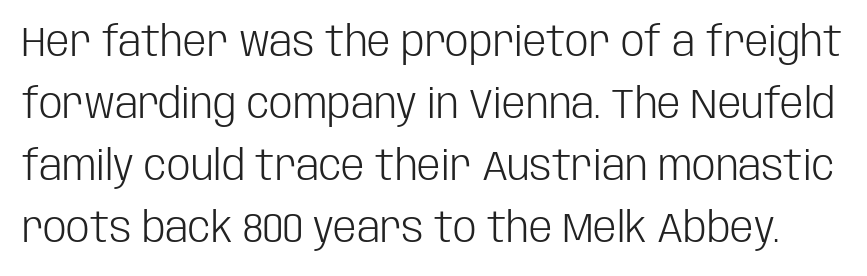
The image shows 42 px light, condensed sans-serif type, upright; set normal line spacing (1.48x), normal letter spacing, not underlined; low stroke contrast and a large x-height.
